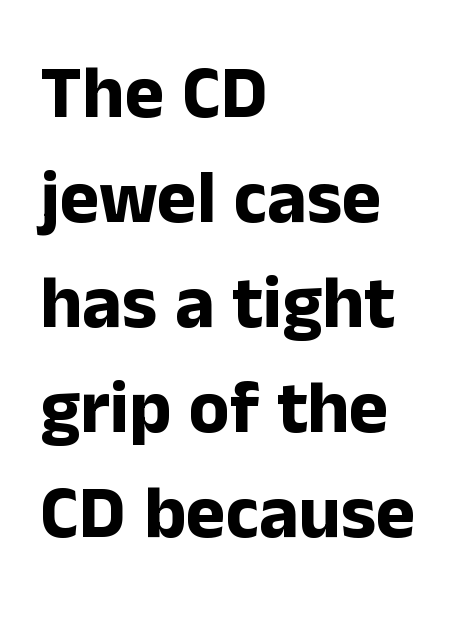
{"serif": "no", "italic": "no", "bold": "yes", "weight": "bold", "width": "normal", "stroke_contrast": "low", "x_height": "medium", "monospaced": "no", "underline": "no", "align": "left", "line_spacing": "normal", "line_spacing_ratio": 1.4, "letter_spacing": "normal", "letter_spacing_em": 0.0, "glyph_px": 75}
